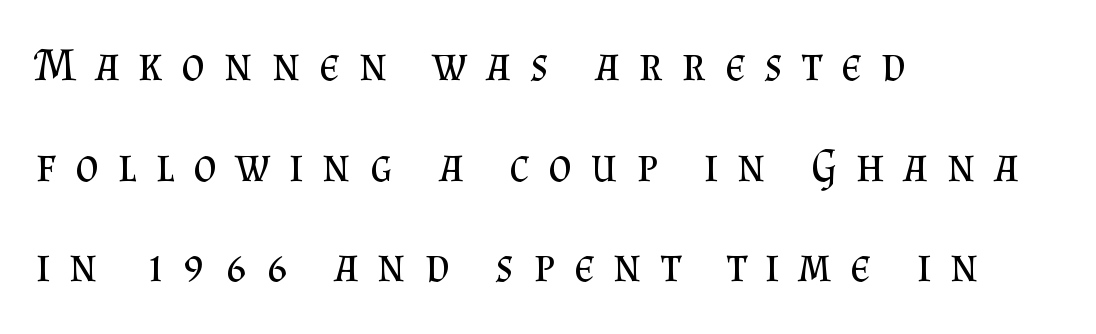
The image shows 46 px regular-weight serif type, upright; set left-aligned, loose line spacing (2.19x), unusually wide letter spacing (+0.41 em), not underlined; medium stroke contrast and a small x-height.
